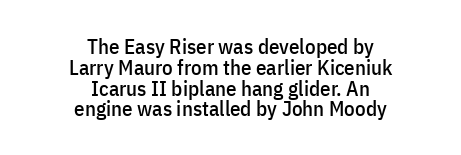
The image shows 21 px text type, upright; set centered, tight line spacing (0.99x), normal letter spacing, not underlined.
